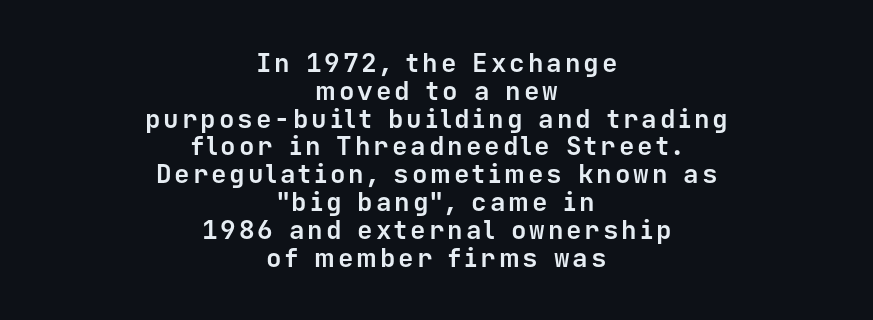
Q: Is the text bold? A: Yes.
Q: Is the text italic (slanted)? A: No, it is upright.
Q: Is the text underlined? A: No.
Q: How is the paragraph aligned? A: Centered.
Q: Is the spacing between lines tight, normal or loose? A: Tight.
